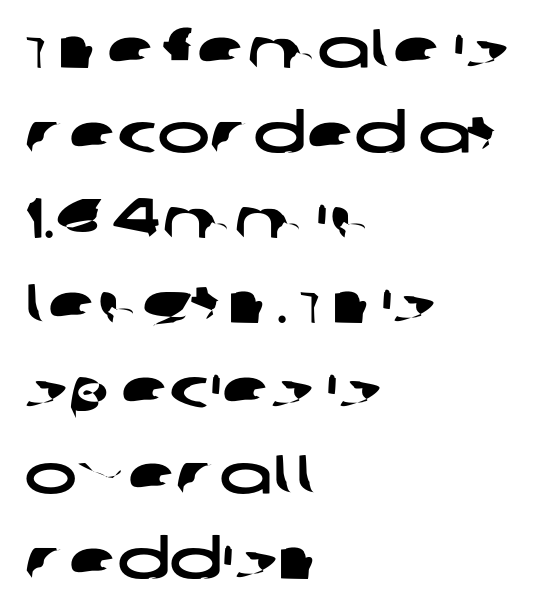
The image shows 56 px wide sans-serif type; set left-aligned, normal line spacing (1.52x), normal letter spacing, not underlined; low stroke contrast and a large x-height.
